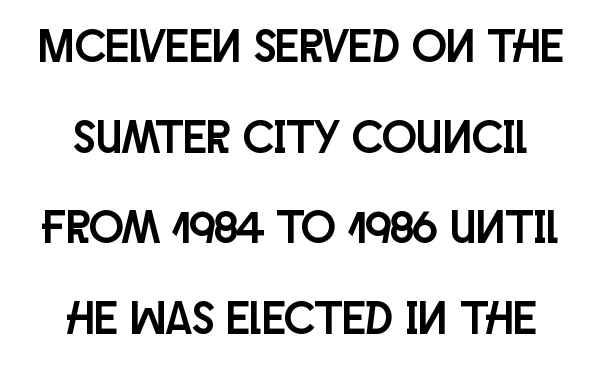
{"serif": "no", "italic": "no", "width": "condensed", "stroke_contrast": "low", "x_height": "large", "monospaced": "no", "underline": "no", "line_spacing": "loose", "line_spacing_ratio": 1.97, "letter_spacing": "normal", "letter_spacing_em": 0.0, "glyph_px": 46}
